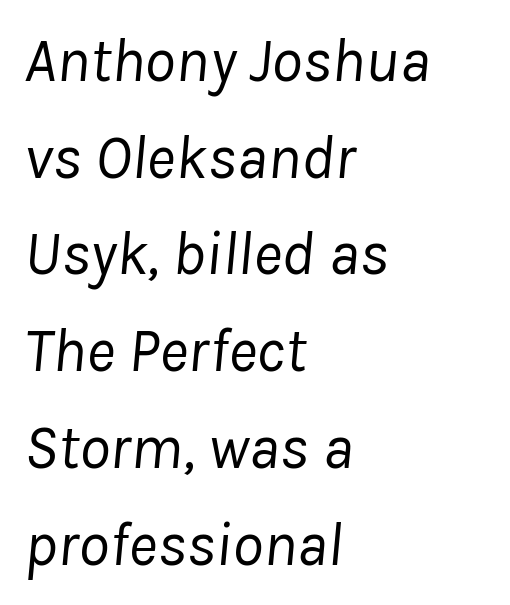
The image shows 62 px regular-weight type, italic (leaning right); set left-aligned, normal line spacing (1.56x), normal letter spacing, not underlined; low stroke contrast and a medium x-height.
